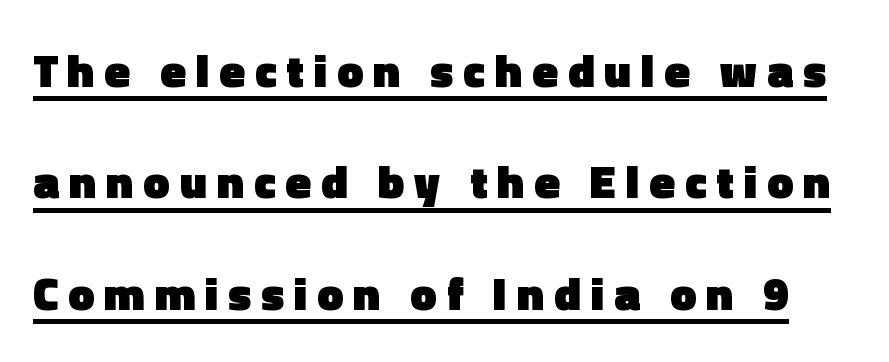
{"serif": "no", "italic": "no", "bold": "yes", "weight": "heavy", "width": "normal", "x_height": "medium", "monospaced": "no", "underline": "yes", "line_spacing": "loose", "line_spacing_ratio": 2.37, "letter_spacing": "wide", "letter_spacing_em": 0.21, "glyph_px": 47}
